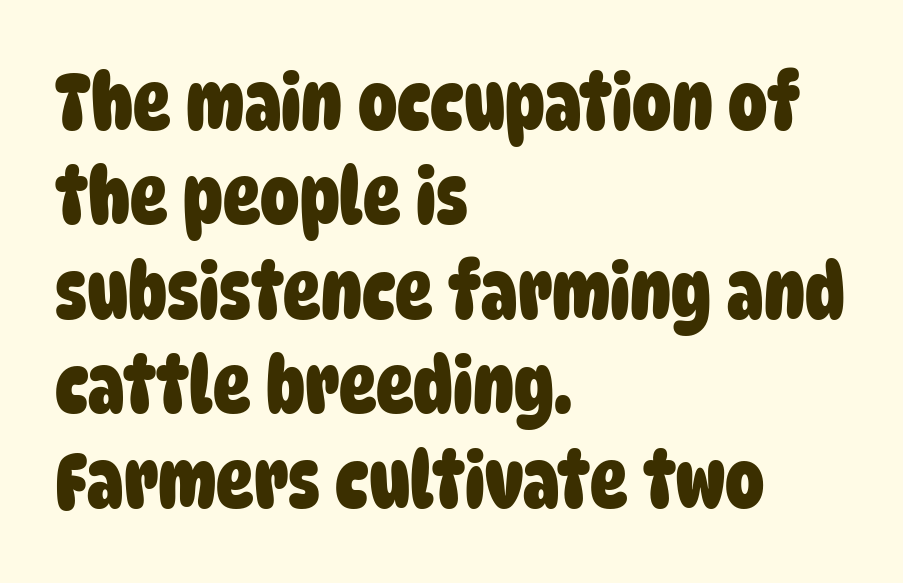
Q: Is the text bold? A: Yes.
Q: Is the typeface a serif or a sans-serif typeface? A: Sans-serif.
Q: Is the text underlined? A: No.
Q: How is the paragraph aligned? A: Left-aligned.
Q: Is the spacing between letters normal or unusually wide? A: Normal.
Q: Width (condensed, normal, or wide)? A: Condensed.
Q: Stroke contrast? A: Low.
Q: x-height? A: Large.
Q: Monospaced? A: No.
